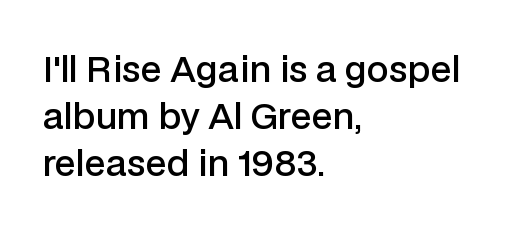
In CSS terms this would be text-align: left. Vertical spacing — default. Check under the words: just untouched page. The font family rendered here belongs to the sans-serif group.
